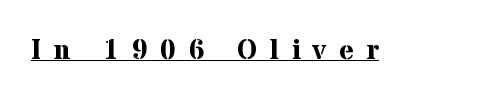
Q: Is the text bold? A: Yes.
Q: Is the text italic (slanted)? A: No, it is upright.
Q: Is the typeface a serif or a sans-serif typeface? A: Serif.
Q: Is the text underlined? A: Yes.
Q: Is the spacing between letters normal or unusually wide? A: Unusually wide.
Q: Width (condensed, normal, or wide)? A: Normal.
Q: Stroke contrast? A: Medium.
Q: x-height? A: Medium.
Q: Monospaced? A: No.
